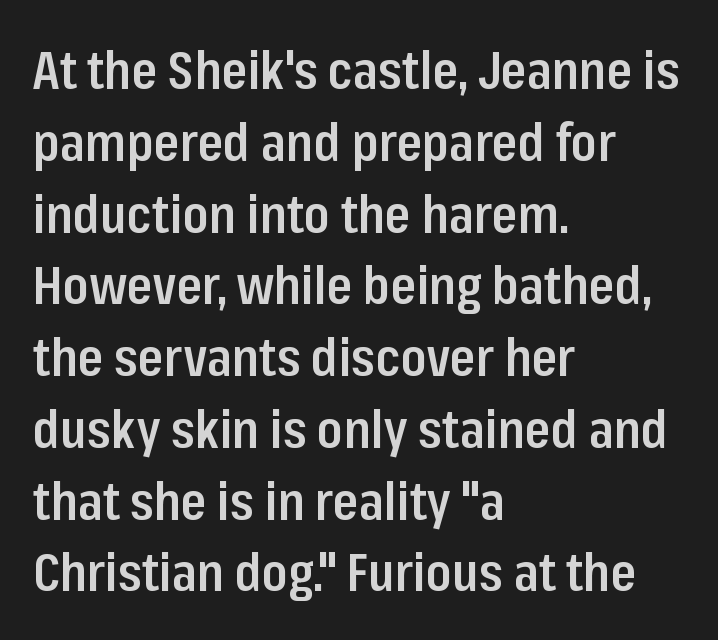
The letterforms sit shoulder to shoulder at normal distance. Nothing sits at the stroke ends, so this counts as sans-serif. The letters are semibold — heavier than regular but short of a full bold. This rendering uses left alignment, leaving the right contour irregular. The block of text has a typical density, with ordinary space between rows.
